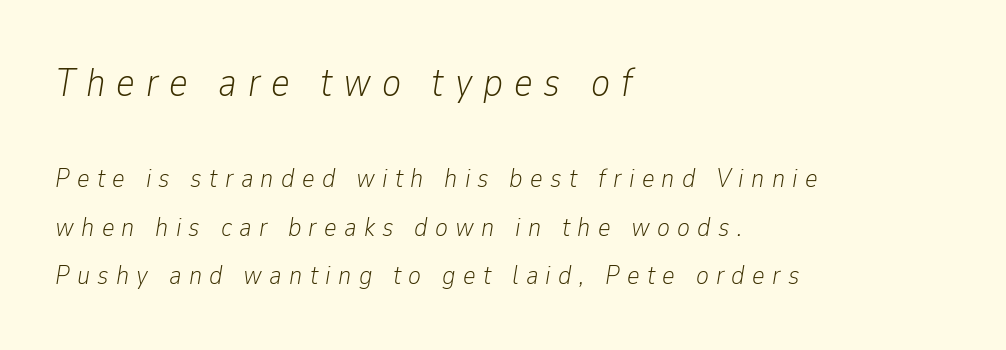
{"italic": "yes", "lean": "right", "slant_degrees": 9, "bold": "no", "weight": "light", "width": "condensed", "stroke_contrast": "low", "x_height": "medium", "monospaced": "no", "underline": "no", "align": "left", "line_spacing_ratio": 1.8, "letter_spacing": "wide", "letter_spacing_em": 0.27, "larger_block": "first", "size_ratio": 1.48, "glyph_px": 40}
